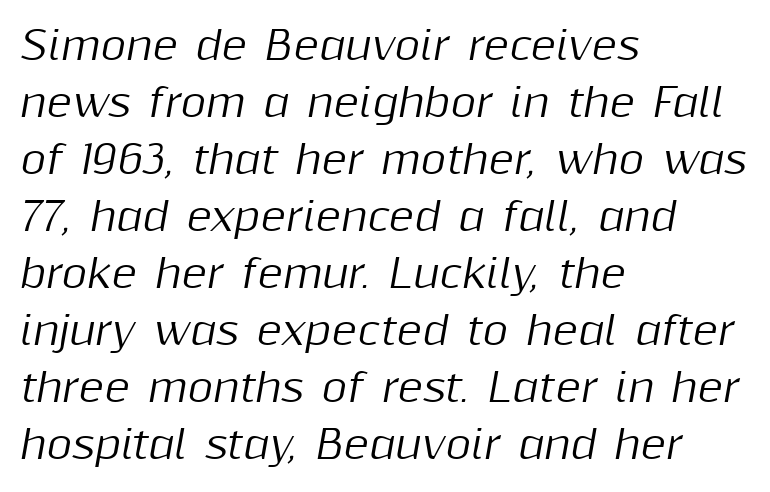
The image shows 39 px text type, italic (leaning right); set left-aligned, normal line spacing (1.46x), normal letter spacing, not underlined; medium stroke contrast and a medium x-height.
